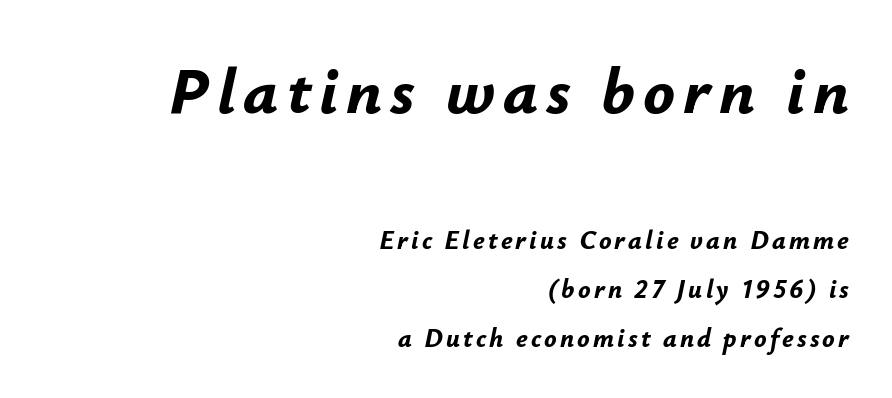
Which of the two is more prominent by size? The first, at the top. The string is rendered with underlining switched off. Italic? Definitely — the glyphs are oblique. The passage shown is typed in a proportional face where columns would drift.
